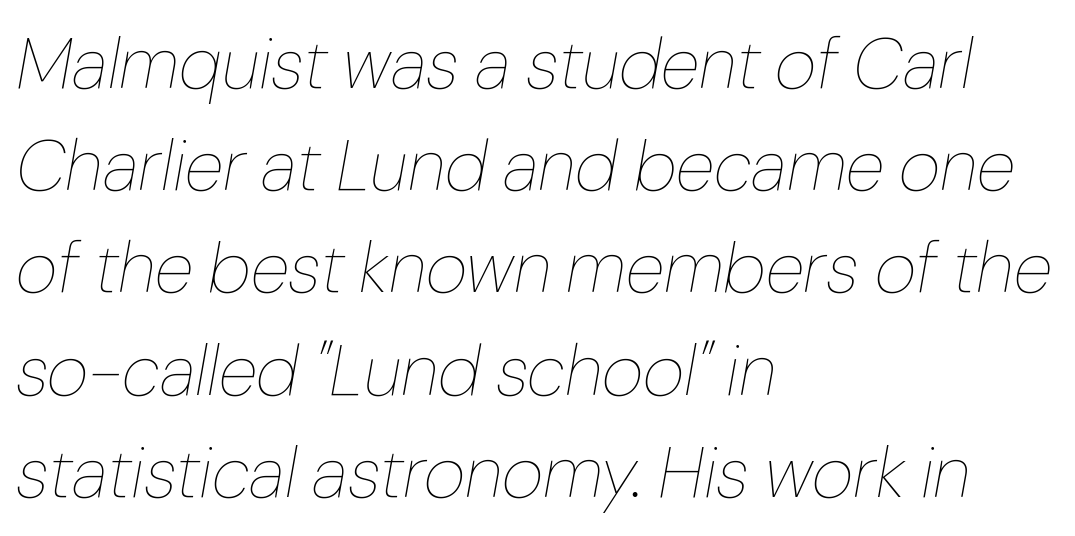
The image shows 72 px thin type, italic (leaning right); set left-aligned, normal line spacing (1.42x), normal letter spacing, not underlined; low stroke contrast and a medium x-height.
